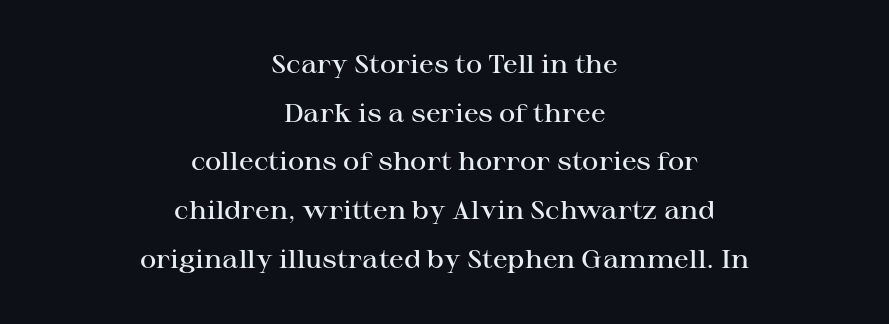
Teacher's note: observe the equal gaps on both sides — that is centered alignment. Style check: upright. The horizontal fit of the characters is conventional and even. Interline gaps are noticeably wide in this sample.
